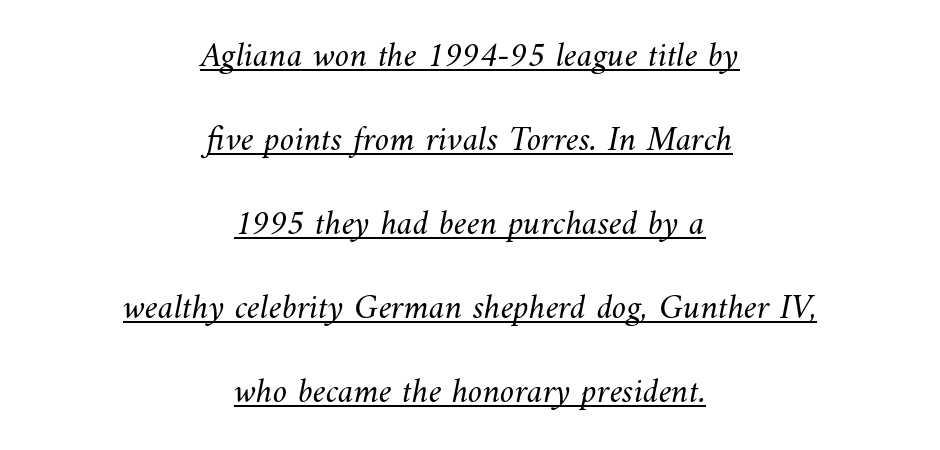
The image shows 36 px light type; set centered, loose line spacing (2.33x), normal letter spacing, underlined; medium stroke contrast and a small x-height.
